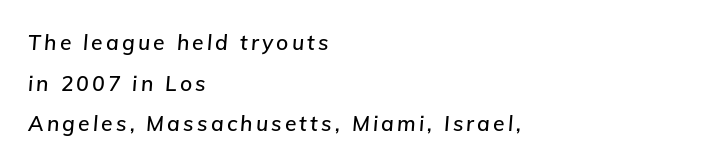
Descenders hang freely into open space. Does the lettering tilt? It does — this is italic. Vertical spacing — loose. Is the block centered? No — it sits flush against the left margin.
